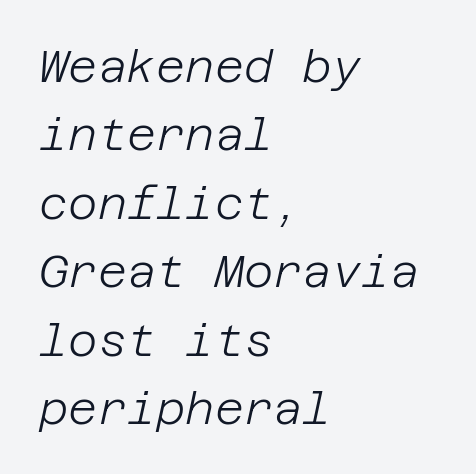
{"italic": "yes", "lean": "right", "slant_degrees": 12, "bold": "no", "weight": "light", "width": "normal", "stroke_contrast": "low", "x_height": "large", "underline": "no", "align": "left", "line_spacing": "normal", "line_spacing_ratio": 1.52, "letter_spacing": "normal", "letter_spacing_em": 0.0, "glyph_px": 45}
